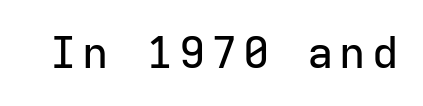
The image shows 44 px sans-serif type, upright, monospaced; set not underlined; low stroke contrast and a medium x-height.
